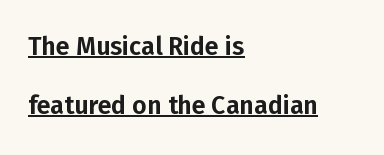
Q: Is the text italic (slanted)? A: No, it is upright.
Q: Is the text underlined? A: Yes.
Q: How is the paragraph aligned? A: Left-aligned.
Q: Is the spacing between letters normal or unusually wide? A: Normal.
Q: Is the spacing between lines tight, normal or loose? A: Loose.
